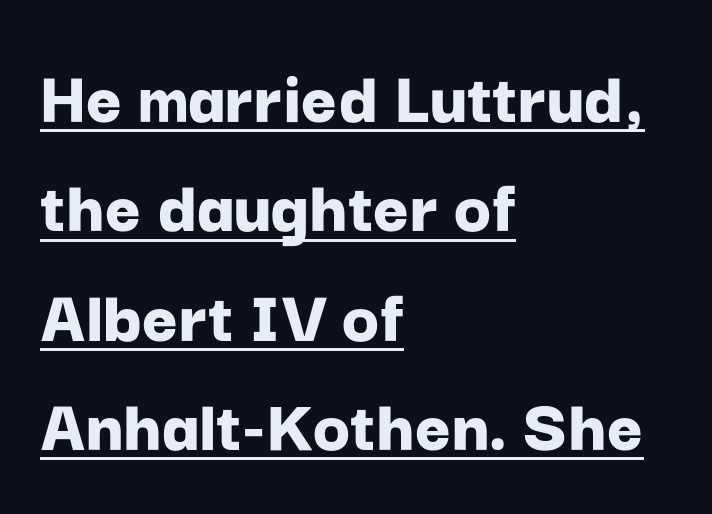
Tall strokes in this sample are plumb rather than angled. The rendering anchors every line to the left-hand side. This is sans-serif lettering, the kind often seen on screens and signage. Glyph-to-glyph distance matches everyday printed text.
